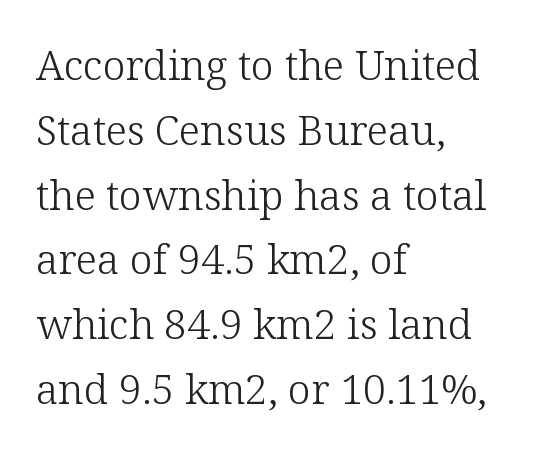
The image shows 41 px light serif type, upright; set left-aligned, normal line spacing (1.58x), normal letter spacing, not underlined; low stroke contrast and a medium x-height.
